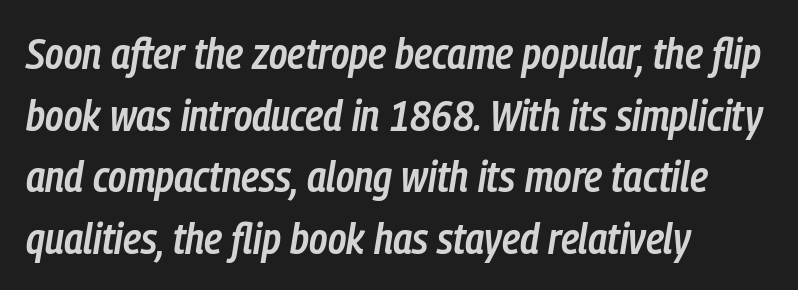
{"italic": "yes", "lean": "right", "slant_degrees": 9, "bold": "semi", "weight": "semibold", "width": "condensed", "stroke_contrast": "low", "x_height": "medium", "monospaced": "no", "underline": "no", "align": "left", "line_spacing": "normal", "line_spacing_ratio": 1.4, "letter_spacing": "normal", "letter_spacing_em": 0.0, "glyph_px": 44}
